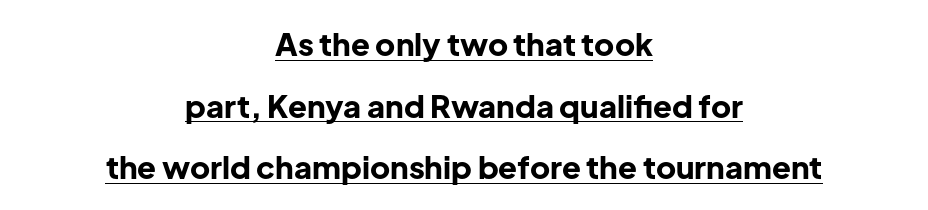
Q: Is the text bold? A: Yes.
Q: Is the text italic (slanted)? A: No, it is upright.
Q: Is the typeface a serif or a sans-serif typeface? A: Sans-serif.
Q: Is the text underlined? A: Yes.
Q: How is the paragraph aligned? A: Centered.
Q: Is the spacing between letters normal or unusually wide? A: Normal.
Q: Is the spacing between lines tight, normal or loose? A: Loose.
Q: Width (condensed, normal, or wide)? A: Normal.
Q: Stroke contrast? A: Low.
Q: x-height? A: Medium.
Q: Monospaced? A: No.
